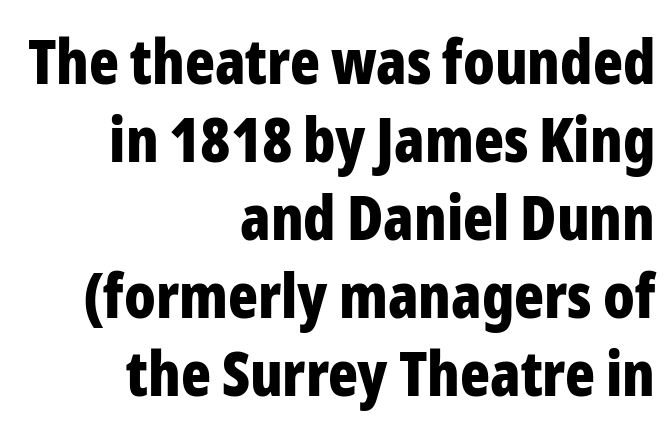
The passage shown is typed in a proportional face where columns would drift. The text block is weighted toward the right margin, trailing off unevenly leftward. Typographically, this falls in the sans-serif category. Interline gaps are of average width in this sample. Quick note: underline off.
